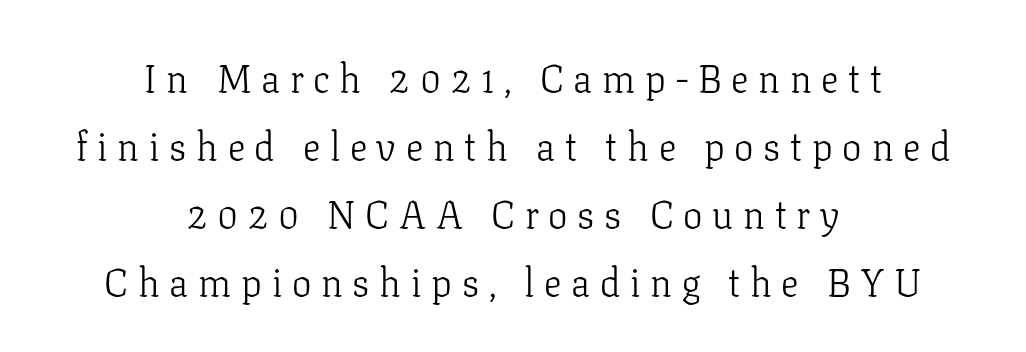
The image shows 39 px light serif type, upright; set centered, line spacing 1.74x, unusually wide letter spacing (+0.25 em), not underlined; low stroke contrast and a medium x-height.
